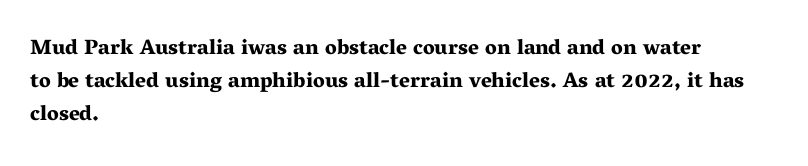
Q: Is the text bold? A: Yes.
Q: Is the text italic (slanted)? A: No, it is upright.
Q: Is the text underlined? A: No.
Q: How is the paragraph aligned? A: Left-aligned.
Q: Is the spacing between letters normal or unusually wide? A: Normal.
Q: Is the spacing between lines tight, normal or loose? A: Normal.
